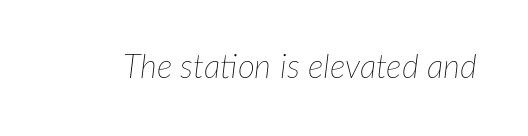
Q: Is the text bold? A: No.
Q: Is the text italic (slanted)? A: Yes, it leans right by about 7 degrees.
Q: Is the text underlined? A: No.
Q: Is the spacing between letters normal or unusually wide? A: Normal.
Q: Width (condensed, normal, or wide)? A: Normal.
Q: Stroke contrast? A: Low.
Q: x-height? A: Medium.
Q: Monospaced? A: No.
